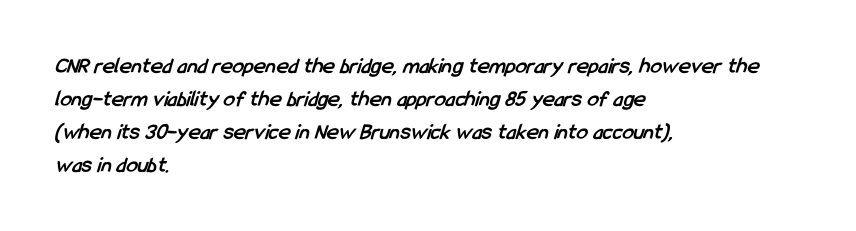
Check the space under the baseline: it is left empty. These lines carry a lot of weight — the face is fully bold. Compared with a centered layout, this one pins lines to the left instead. The horizontal fit of the characters is conventional and even. Interline gaps are of average width in this sample.
